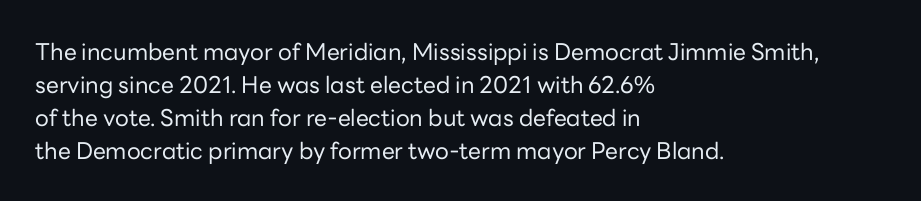
{"italic": "no", "bold": "no", "underline": "no", "align": "left", "line_spacing": "normal", "line_spacing_ratio": 1.43, "letter_spacing": "normal", "letter_spacing_em": 0.0, "glyph_px": 23}
